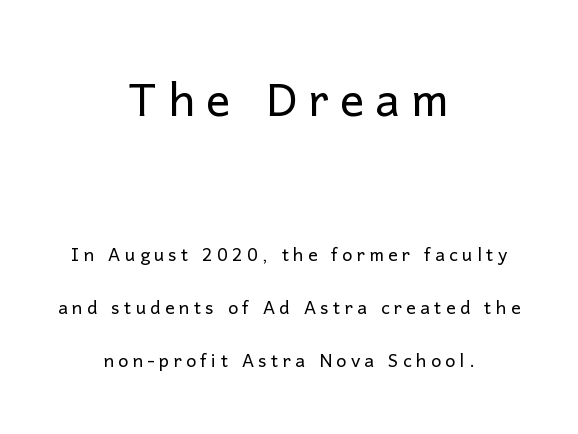
Summary of weight: not heavy and not bold. Scale decreases going downward across the two blocks. These lines are rendered in a variable-pitch font. The compositor balanced each line on the midline. A typesetter would label this face a sans. Descenders are the only things crossing below the line.
